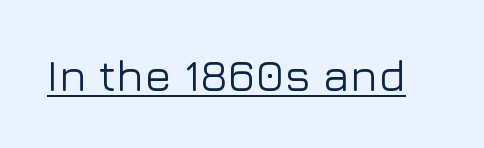
{"serif": "no", "italic": "no", "width": "normal", "stroke_contrast": "low", "x_height": "medium", "monospaced": "no", "underline": "yes", "letter_spacing": "normal", "letter_spacing_em": 0.0, "glyph_px": 45}
